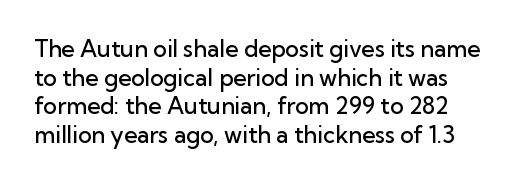
Q: Is the text bold? A: Semi-bold.
Q: Is the text italic (slanted)? A: No, it is upright.
Q: Is the text underlined? A: No.
Q: How is the paragraph aligned? A: Left-aligned.
Q: Is the spacing between letters normal or unusually wide? A: Normal.
Q: Is the spacing between lines tight, normal or loose? A: Normal.
